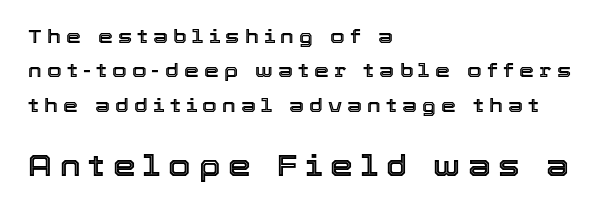
Q: Is the text italic (slanted)? A: No, it is upright.
Q: Is the text underlined? A: No.
Q: How is the paragraph aligned? A: Left-aligned.
Q: Is the spacing between letters normal or unusually wide? A: Unusually wide.
Q: Which block of text is set in a larger size, the first (top) or the second (bottom)? A: The second (bottom) one.
Q: Width (condensed, normal, or wide)? A: Normal.
Q: x-height? A: Medium.
Q: Monospaced? A: No.
